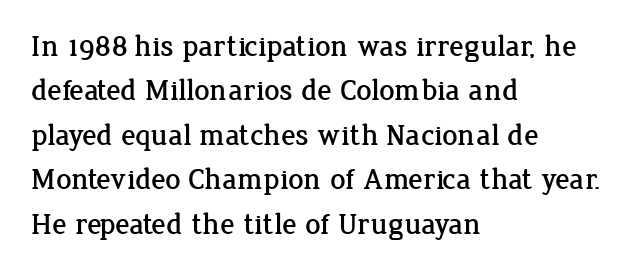
{"serif": "yes", "italic": "no", "width": "normal", "stroke_contrast": "low", "x_height": "medium", "monospaced": "no", "underline": "no", "align": "left", "line_spacing": "normal", "line_spacing_ratio": 1.48, "letter_spacing": "normal", "letter_spacing_em": 0.0, "glyph_px": 30}
